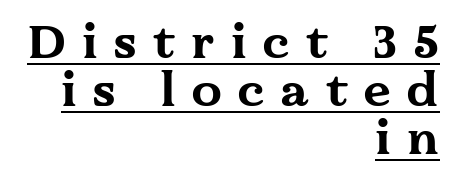
These characters rest on top of a visible drawn line. Classification — serif. Set as a true bold cut, around the 700 mark. The axis of the letterforms is exactly vertical. The tracking reads as deliberately expanded to a designer's eye.
